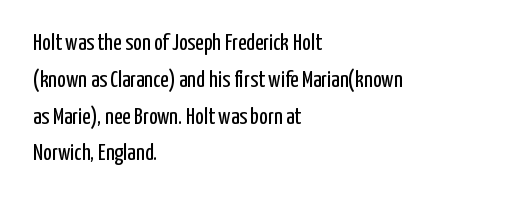
{"italic": "no", "bold": "no", "underline": "no", "align": "left", "line_spacing": "normal", "line_spacing_ratio": 1.6, "letter_spacing": "normal", "letter_spacing_em": 0.0, "glyph_px": 23}
